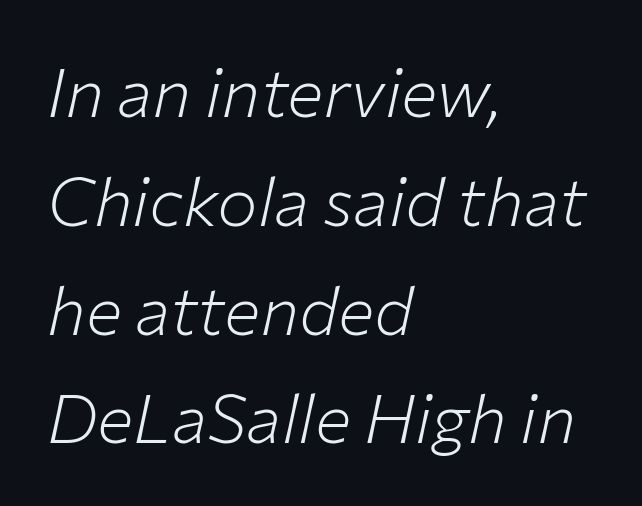
Q: Is the text bold? A: No.
Q: Is the text italic (slanted)? A: Yes, it leans right by about 12 degrees.
Q: Is the text underlined? A: No.
Q: How is the paragraph aligned? A: Left-aligned.
Q: Is the spacing between letters normal or unusually wide? A: Normal.
Q: Is the spacing between lines tight, normal or loose? A: Normal.
Q: Width (condensed, normal, or wide)? A: Normal.
Q: Stroke contrast? A: Low.
Q: x-height? A: Medium.
Q: Monospaced? A: No.
